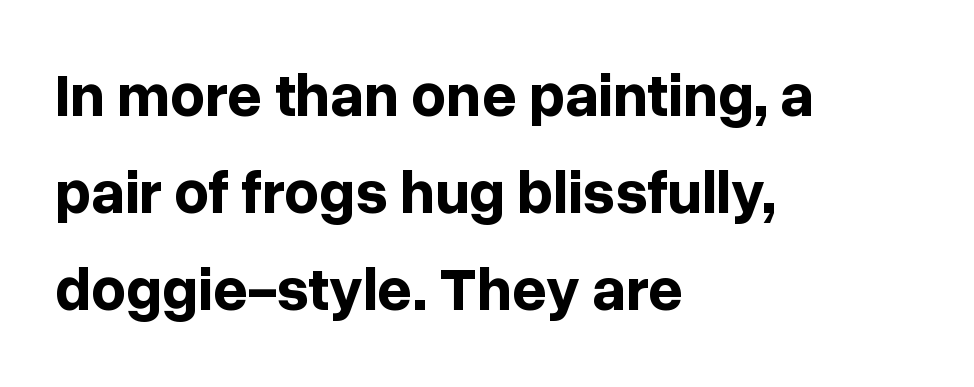
Q: Is the text bold? A: Yes.
Q: Is the text italic (slanted)? A: No, it is upright.
Q: Is the typeface a serif or a sans-serif typeface? A: Sans-serif.
Q: Is the text underlined? A: No.
Q: How is the paragraph aligned? A: Left-aligned.
Q: Is the spacing between letters normal or unusually wide? A: Normal.
Q: Is the spacing between lines tight, normal or loose? A: Normal.
Q: Width (condensed, normal, or wide)? A: Normal.
Q: Stroke contrast? A: Low.
Q: x-height? A: Medium.
Q: Monospaced? A: No.
